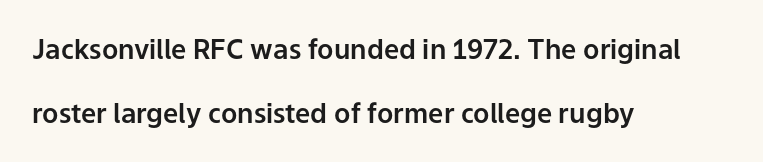
{"italic": "no", "underline": "no", "align": "left", "line_spacing": "loose", "line_spacing_ratio": 2.37, "letter_spacing": "normal", "letter_spacing_em": 0.0, "glyph_px": 27}
